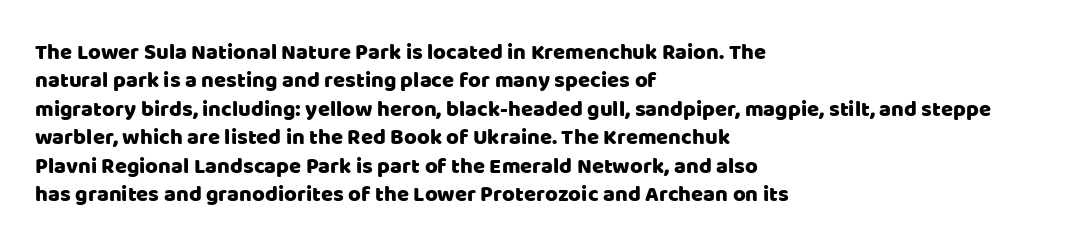
Does extra space separate the letters? No, they use regular spacing. Rows of type keep a routine distance in the vertical direction. Descender tails drop into unmarked territory. No italicization has been applied; the sample stays upright.
